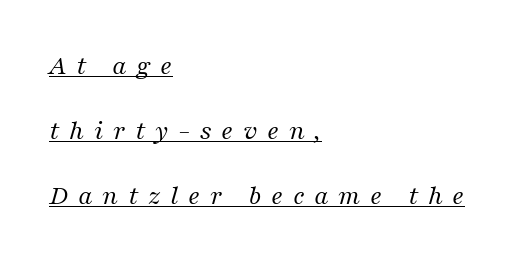
{"serif": "yes", "italic": "yes", "lean": "right", "slant_degrees": 16, "bold": "no", "weight": "regular", "width": "normal", "stroke_contrast": "medium", "x_height": "medium", "monospaced": "no", "underline": "yes", "align": "left", "line_spacing": "loose", "line_spacing_ratio": 2.32, "letter_spacing": "wide", "letter_spacing_em": 0.34, "glyph_px": 28}
